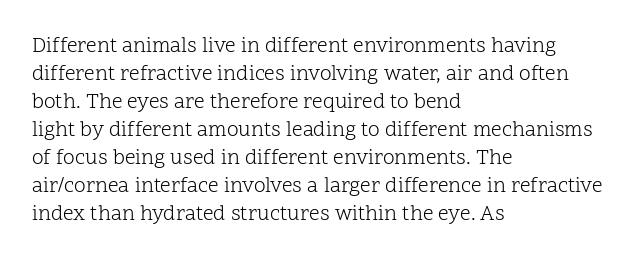
{"italic": "no", "bold": "no", "underline": "no", "align": "left", "line_spacing": "normal", "line_spacing_ratio": 1.33, "letter_spacing": "normal", "letter_spacing_em": 0.0, "glyph_px": 21}
